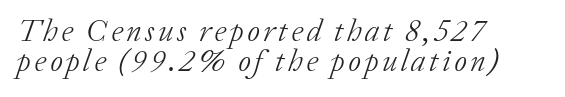
{"serif": "yes", "italic": "yes", "lean": "right", "slant_degrees": 20, "bold": "no", "weight": "light", "width": "normal", "stroke_contrast": "low", "x_height": "medium", "monospaced": "no", "underline": "no", "align": "left", "line_spacing": "tight", "line_spacing_ratio": 0.97, "glyph_px": 31}
